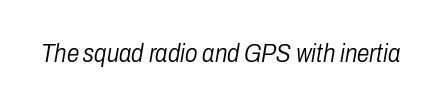
{"italic": "yes", "lean": "right", "slant_degrees": 10, "bold": "no", "underline": "no", "letter_spacing": "normal", "letter_spacing_em": 0.0, "glyph_px": 25}
